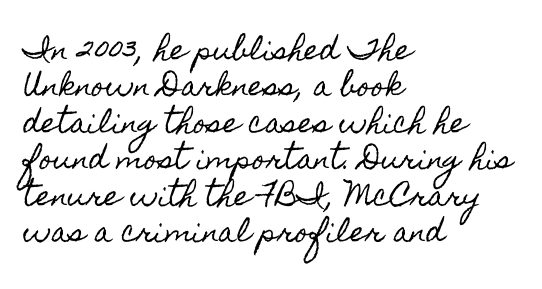
Tracking value appears to be zero — textbook default spacing. A clean baseline with only descenders dipping below it. Is the block centered? No — it sits flush against the left margin. Notice how descenders clear the ascenders below comfortably — that's standard leading.
